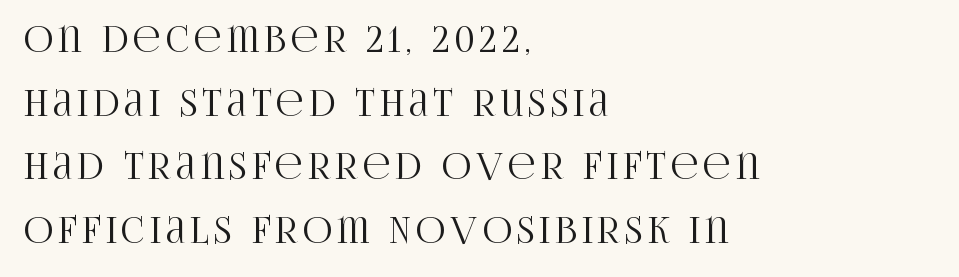
{"serif": "yes", "italic": "no", "width": "condensed", "stroke_contrast": "high", "x_height": "large", "monospaced": "no", "underline": "no", "align": "left", "line_spacing_ratio": 1.77, "glyph_px": 36}
